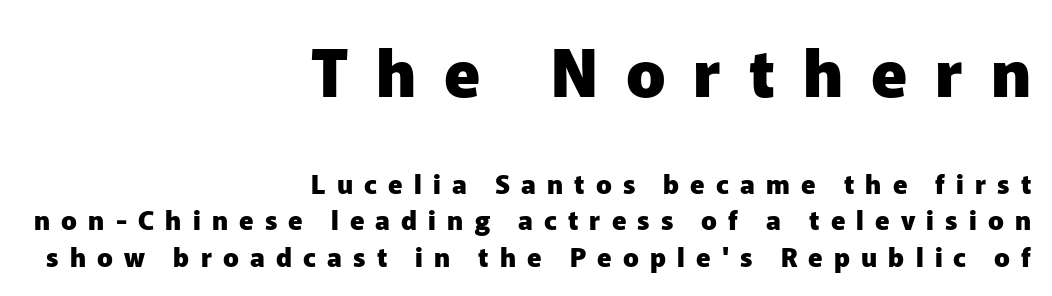
Q: Is the text bold? A: Yes.
Q: Is the text italic (slanted)? A: No, it is upright.
Q: Is the typeface a serif or a sans-serif typeface? A: Sans-serif.
Q: Is the text underlined? A: No.
Q: How is the paragraph aligned? A: Right-aligned.
Q: Is the spacing between letters normal or unusually wide? A: Unusually wide.
Q: Is the spacing between lines tight, normal or loose? A: Normal.
Q: Which block of text is set in a larger size, the first (top) or the second (bottom)? A: The first (top) one.
Q: Width (condensed, normal, or wide)? A: Normal.
Q: Stroke contrast? A: Low.
Q: x-height? A: Medium.
Q: Monospaced? A: No.
